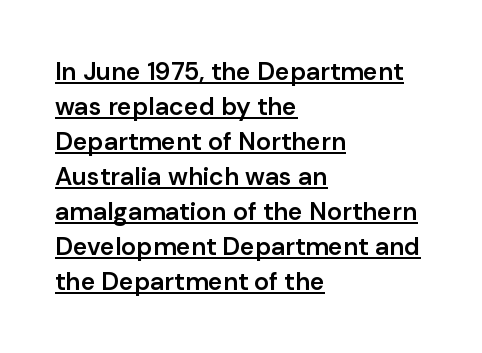
{"italic": "no", "bold": "semi", "underline": "yes", "align": "left", "line_spacing": "normal", "line_spacing_ratio": 1.4, "letter_spacing": "normal", "letter_spacing_em": 0.0, "glyph_px": 25}
